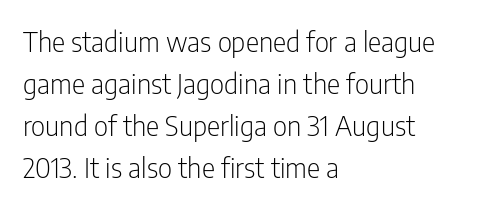
The image shows 28 px light, condensed sans-serif type, upright; set left-aligned, normal line spacing (1.5x), normal letter spacing, not underlined; low stroke contrast and a medium x-height.
